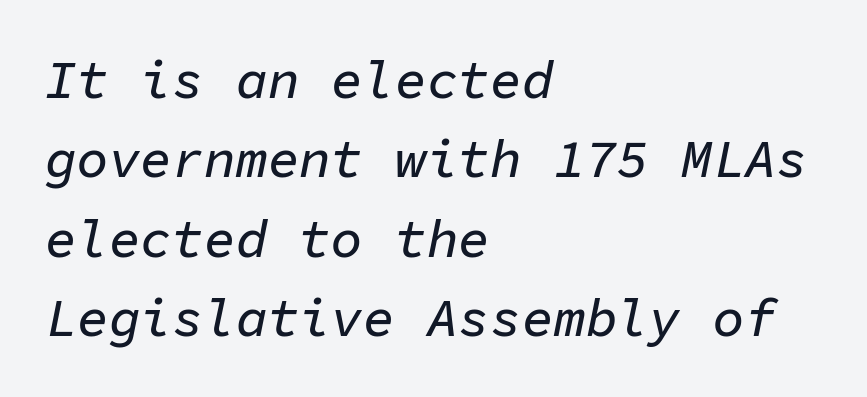
{"italic": "yes", "lean": "right", "slant_degrees": 11, "width": "normal", "stroke_contrast": "low", "x_height": "medium", "monospaced": "yes", "underline": "no", "align": "left", "line_spacing": "normal", "line_spacing_ratio": 1.5, "letter_spacing": "normal", "letter_spacing_em": 0.0, "glyph_px": 53}
